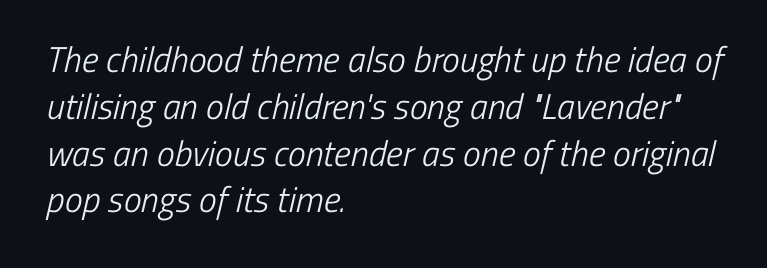
You can tell from the bare stems that sans-serif type was used. Counters stay open thanks to moderate or lighter strokes. If you measured baseline to baseline, you'd find a middling distance. The rendering anchors every line to the left-hand side.
